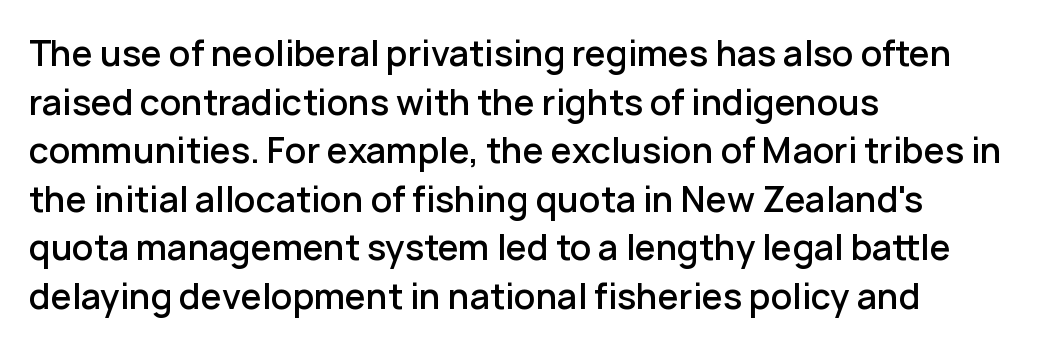
The image shows 34 px semibold sans-serif type, upright; set left-aligned, normal line spacing (1.43x), normal letter spacing, not underlined; low stroke contrast and a medium x-height.
